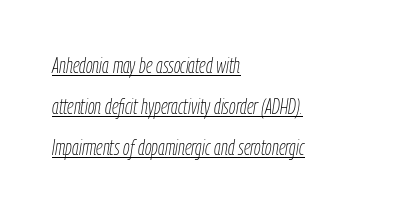
The image shows 21 px text type, italic (leaning right); set left-aligned, loose line spacing (1.95x), normal letter spacing, underlined.
